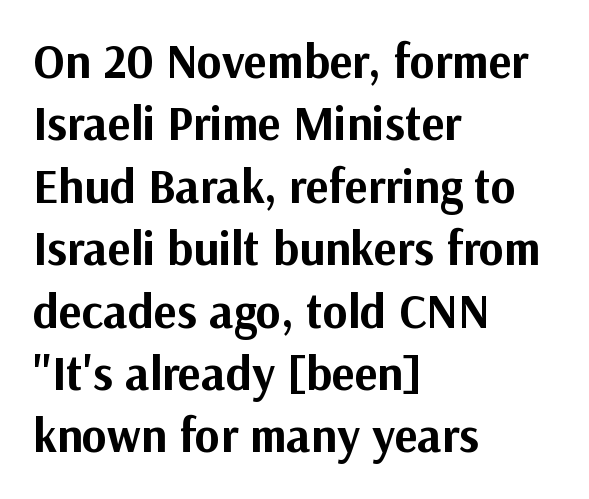
Q: Is the text bold? A: Yes.
Q: Is the text italic (slanted)? A: No, it is upright.
Q: Is the typeface a serif or a sans-serif typeface? A: Sans-serif.
Q: Is the text underlined? A: No.
Q: How is the paragraph aligned? A: Left-aligned.
Q: Is the spacing between letters normal or unusually wide? A: Normal.
Q: Is the spacing between lines tight, normal or loose? A: Normal.
Q: Width (condensed, normal, or wide)? A: Normal.
Q: Stroke contrast? A: Medium.
Q: x-height? A: Medium.
Q: Monospaced? A: No.
